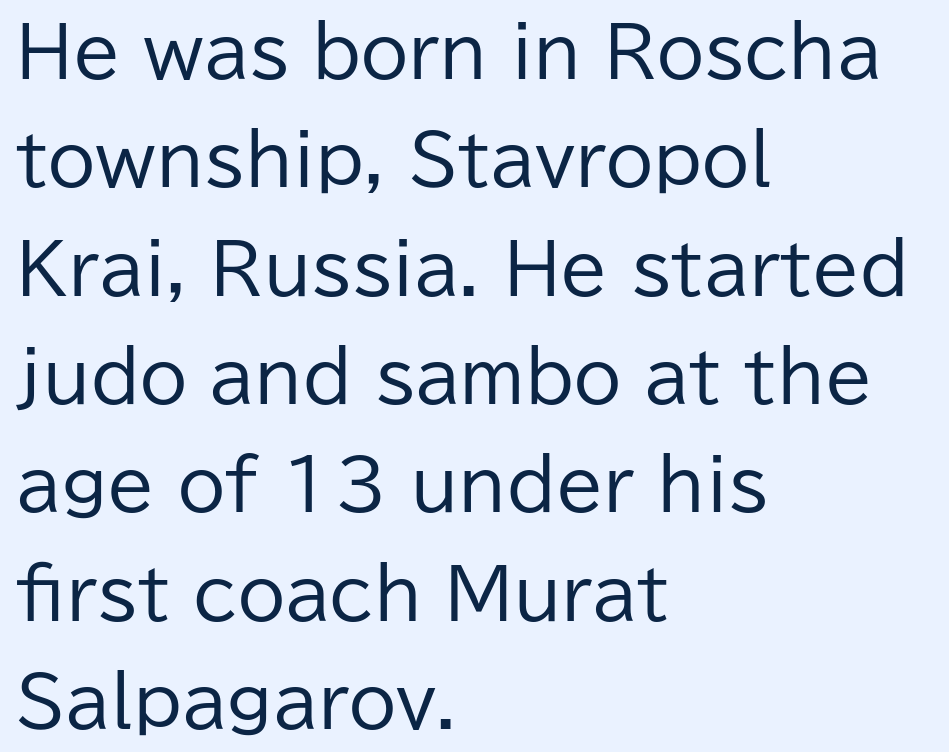
The image shows 69 px regular-weight sans-serif type, upright; set left-aligned, normal line spacing (1.57x), normal letter spacing, not underlined; low stroke contrast and a medium x-height.
